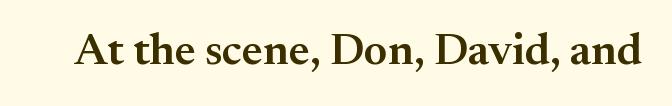
{"serif": "yes", "italic": "no", "bold": "semi", "weight": "semibold", "width": "normal", "stroke_contrast": "medium", "x_height": "small", "monospaced": "no", "underline": "no", "letter_spacing": "normal", "letter_spacing_em": 0.0, "glyph_px": 45}
